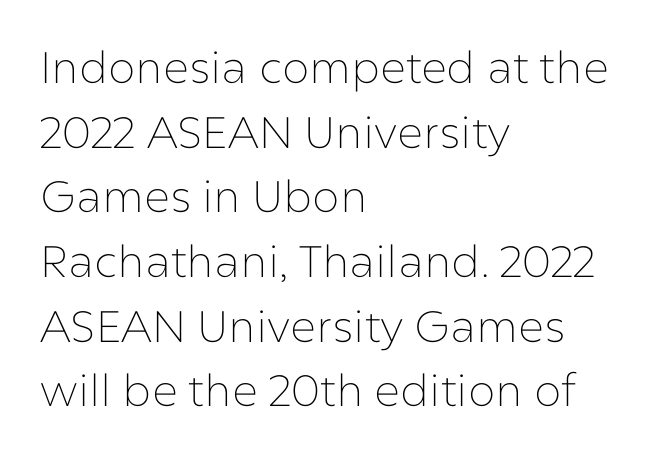
The lines in this sample share a left origin and differ only in where they stop. These lines are rendered in a variable-pitch font. Look at the bottom of the vertical strokes: they stop flat, with no serifs. The letters stand upright; this is a roman face.
